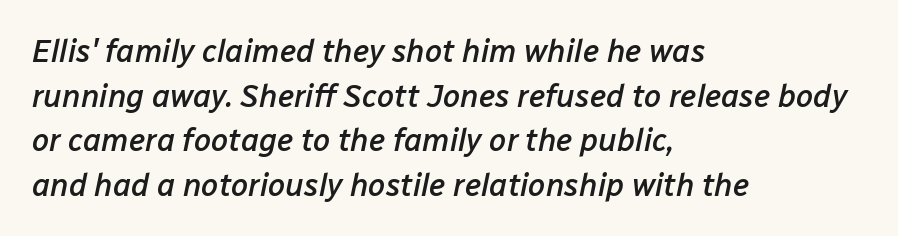
Q: Is the text bold? A: Semi-bold.
Q: Is the text italic (slanted)? A: Yes, it leans right by about 12 degrees.
Q: Is the text underlined? A: No.
Q: How is the paragraph aligned? A: Left-aligned.
Q: Is the spacing between letters normal or unusually wide? A: Normal.
Q: Is the spacing between lines tight, normal or loose? A: Normal.
Q: Width (condensed, normal, or wide)? A: Normal.
Q: Stroke contrast? A: Low.
Q: x-height? A: Medium.
Q: Monospaced? A: No.
